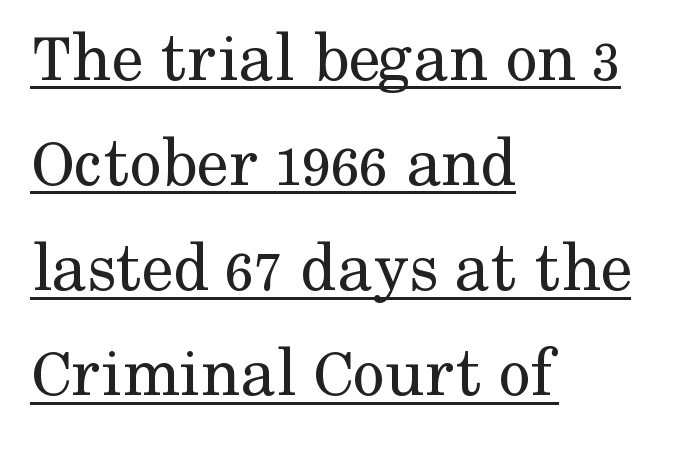
The image shows 71 px regular-weight serif type, upright; set left-aligned, normal line spacing (1.48x), normal letter spacing, underlined; medium stroke contrast and a medium x-height.
